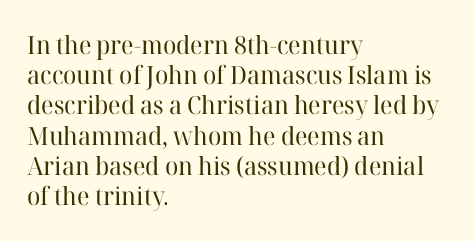
In terms of posture, this sample is upright. The rendering keeps characters at their native spacing. Caption: face not bold, strokes unweighted. The string is rendered with underlining switched off. Horizontal alignment here is leftward, the default for most running prose.
